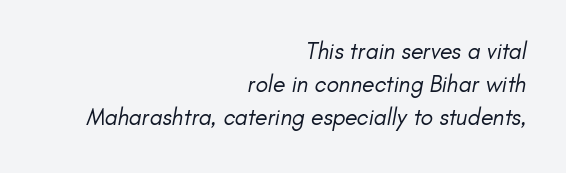
{"bold": "no", "underline": "no", "align": "right", "line_spacing": "normal", "line_spacing_ratio": 1.44, "letter_spacing": "normal", "letter_spacing_em": 0.0, "glyph_px": 23}
